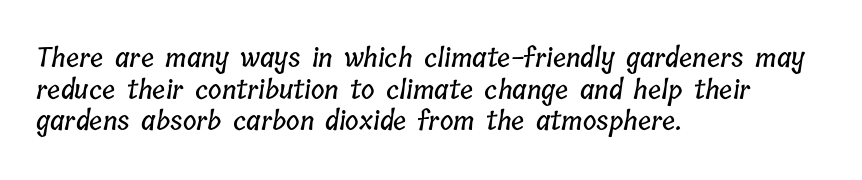
The image shows 26 px text type; set left-aligned, line spacing 1.22x, normal letter spacing, not underlined.
